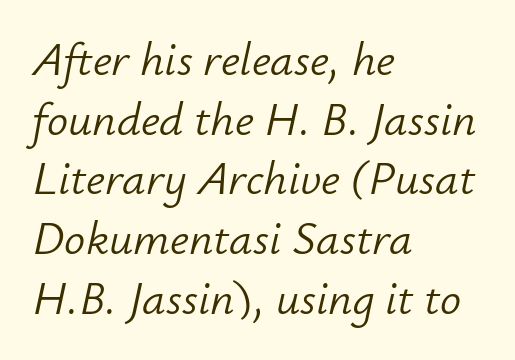
The image shows 47 px light type, italic (leaning right); set left-aligned, normal line spacing (1.27x), normal letter spacing, not underlined; low stroke contrast and a small x-height.
